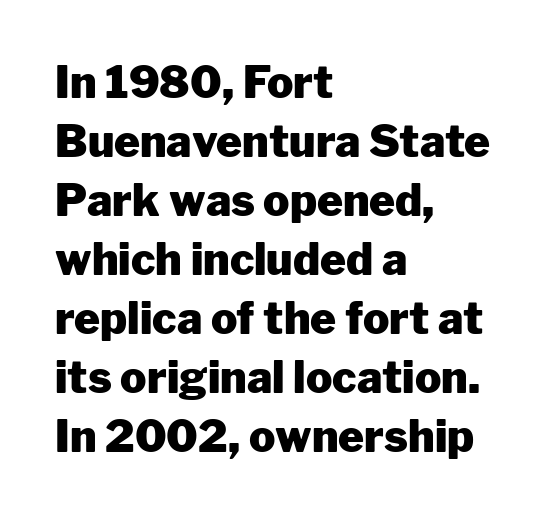
{"serif": "no", "italic": "no", "bold": "yes", "weight": "heavy", "width": "normal", "stroke_contrast": "low", "x_height": "medium", "monospaced": "no", "underline": "no", "align": "left", "line_spacing": "normal", "line_spacing_ratio": 1.34, "letter_spacing": "normal", "letter_spacing_em": 0.0, "glyph_px": 44}
